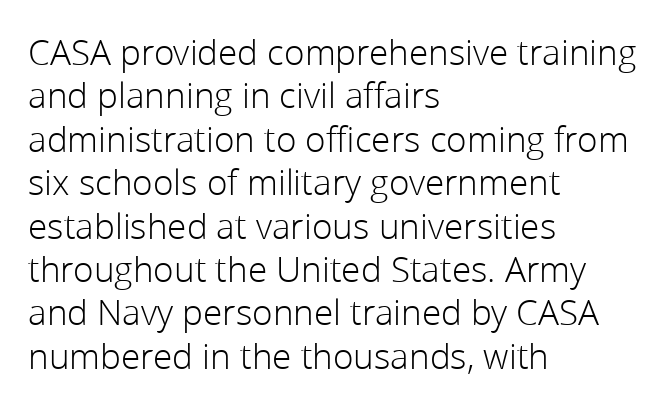
Does the lettering tilt? It doesn't — this is upright. The ragged edge is on the right, which tells us the setting is flush left. The typeface has the unassuming heft of standard copy or less. The words here are not underlined.
